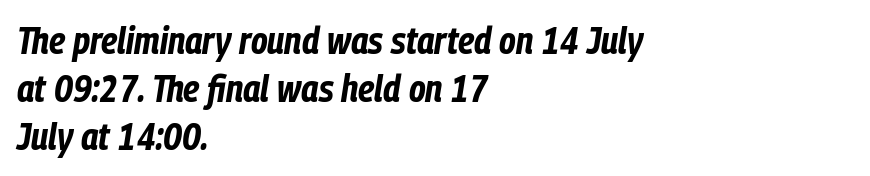
{"italic": "yes", "lean": "right", "slant_degrees": 9, "bold": "yes", "weight": "bold", "width": "condensed", "stroke_contrast": "low", "x_height": "medium", "monospaced": "no", "underline": "no", "align": "left", "line_spacing": "normal", "line_spacing_ratio": 1.26, "letter_spacing": "normal", "letter_spacing_em": 0.0, "glyph_px": 38}
